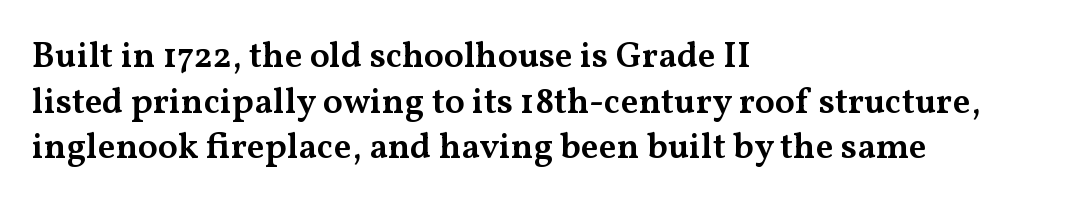
Leftover space on each line is placed entirely after the last word. Posture: upright roman. Observe the serifs anchoring each vertical stroke in this sample. Whoever set this chose a conventional vertical rhythm. Clear beneath every line of the passage.
